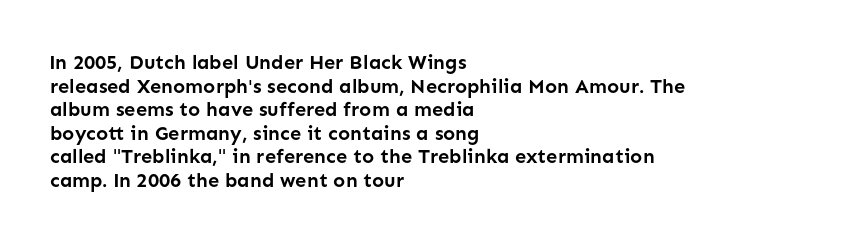
Glance below the letters and you will spot only blank space. Strokes here are thick enough to call this a true bold. When letters stand straight like this, we call the style roman or upright. Inter-character spacing is left at the font's built-in metrics. The ragged edge is on the right, which tells us the setting is flush left.
